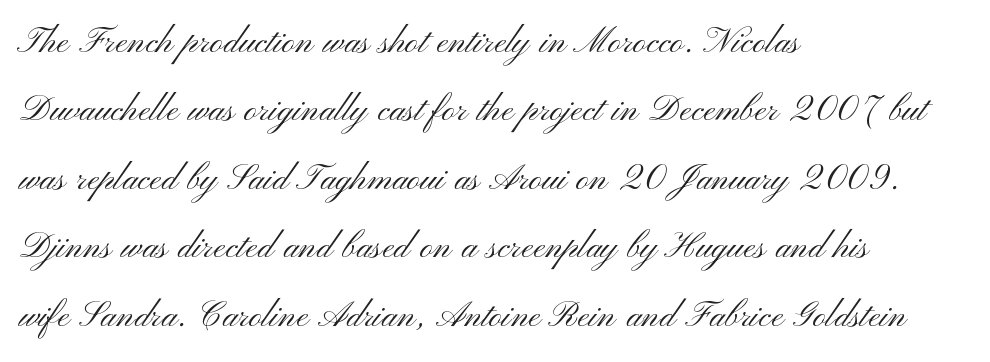
Q: Is the text bold? A: No.
Q: Is the text italic (slanted)? A: Yes.
Q: Is the typeface a serif or a sans-serif typeface? A: Sans-serif.
Q: Is the text underlined? A: No.
Q: How is the paragraph aligned? A: Left-aligned.
Q: Is the spacing between letters normal or unusually wide? A: Normal.
Q: Is the spacing between lines tight, normal or loose? A: Normal.
Q: Width (condensed, normal, or wide)? A: Wide.
Q: Stroke contrast? A: Medium.
Q: x-height? A: Small.
Q: Monospaced? A: No.
